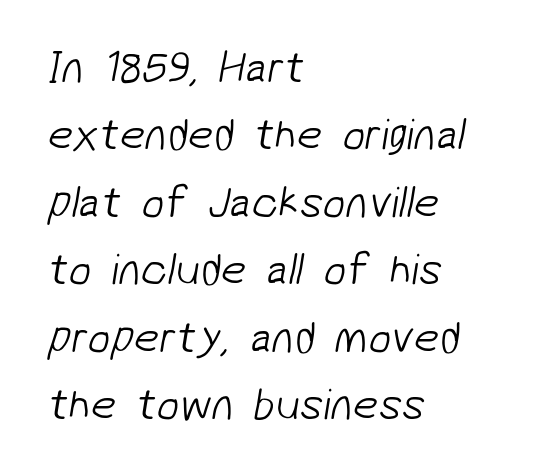
No extra tracking has been applied to these lines. Caption: face not bold, strokes unweighted. You can tell from the bare stems that sans-serif type was used. A classic flush-left, rag-right setting is used for this passage.
